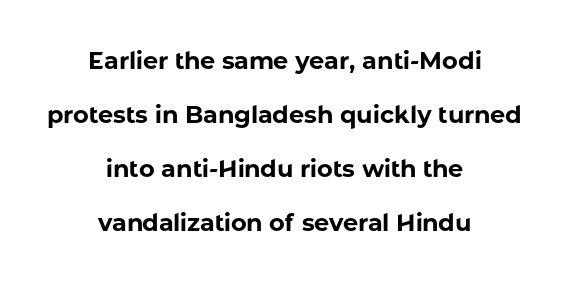
The image shows 24 px bold type, upright; set centered, loose line spacing (2.25x), normal letter spacing, not underlined.
